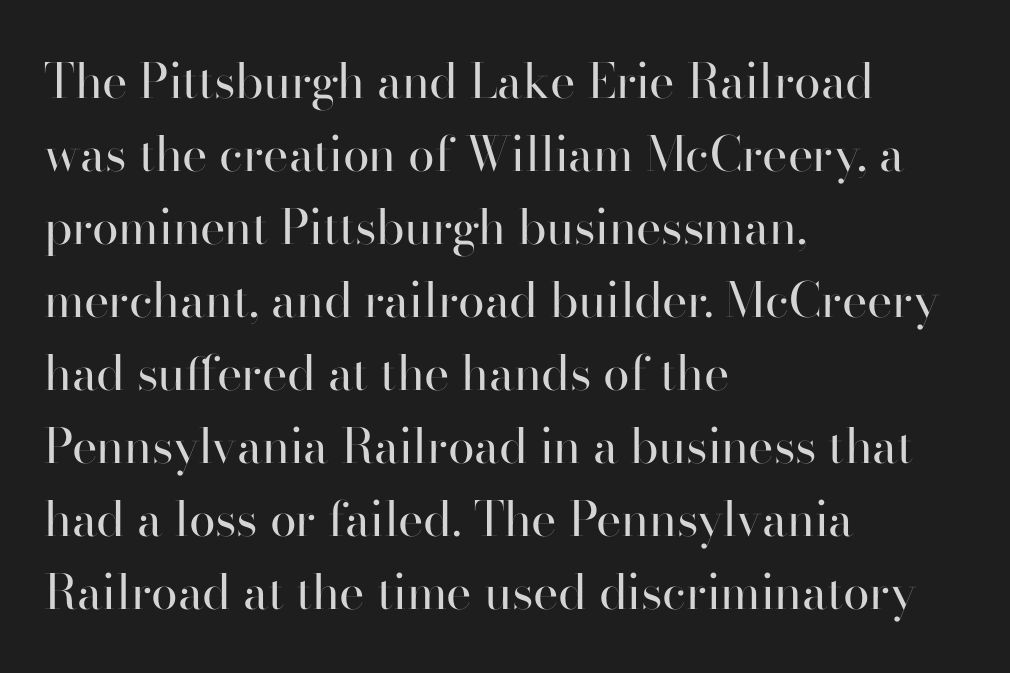
The image shows 48 px regular-weight sans-serif type, upright; set left-aligned, normal line spacing (1.52x), normal letter spacing, not underlined; high stroke contrast and a small x-height.
